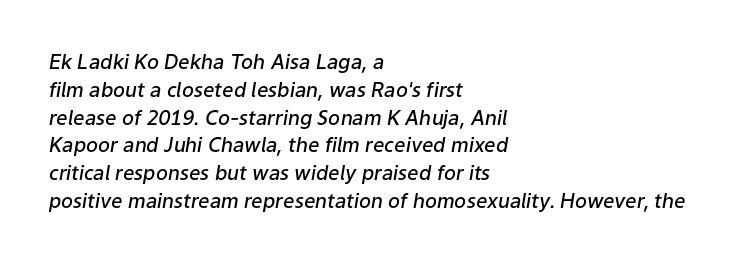
Weight check: semibold — heavier than regular, not quite bold. Glance below the letters and you will spot only blank space. Regarding leading, the lines here are spaced in the standard way. There's an unmistakable incline to the writing here. The rag falls on the right side of this text block.
